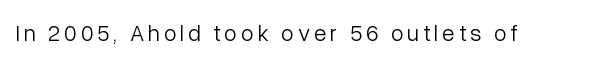
{"italic": "no", "bold": "no", "underline": "no", "glyph_px": 23}
